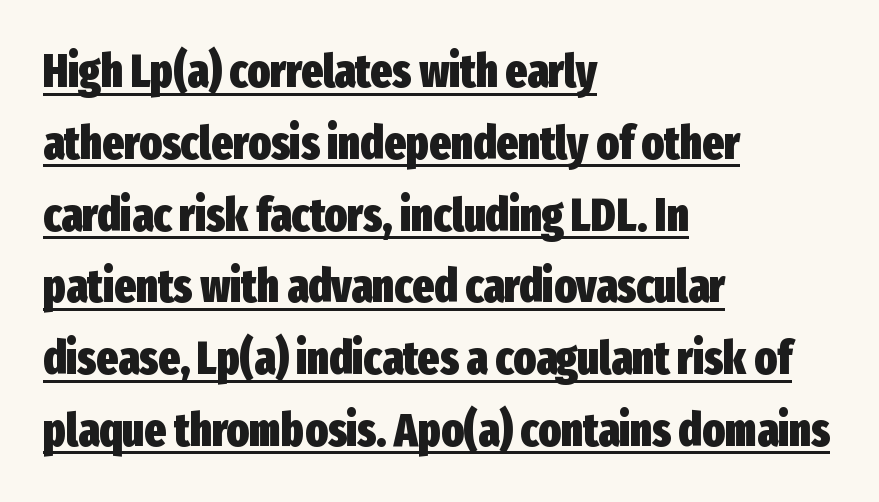
The image shows 46 px heavy, condensed sans-serif type, upright; set left-aligned, normal line spacing (1.56x), normal letter spacing, underlined; low stroke contrast and a medium x-height.
